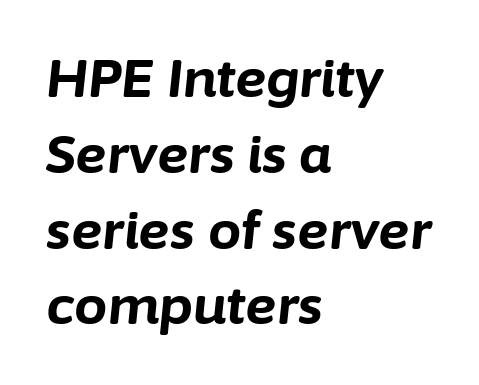
Q: Is the text bold? A: Yes.
Q: Is the text italic (slanted)? A: Yes, it leans right by about 6 degrees.
Q: Is the text underlined? A: No.
Q: How is the paragraph aligned? A: Left-aligned.
Q: Is the spacing between letters normal or unusually wide? A: Normal.
Q: Is the spacing between lines tight, normal or loose? A: Normal.
Q: Width (condensed, normal, or wide)? A: Normal.
Q: Stroke contrast? A: Low.
Q: x-height? A: Medium.
Q: Monospaced? A: No.
